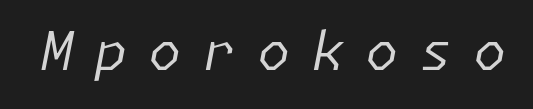
Q: Is the text bold? A: No.
Q: Is the text italic (slanted)? A: Yes, it leans right by about 11 degrees.
Q: Is the text underlined? A: No.
Q: Is the spacing between letters normal or unusually wide? A: Unusually wide.
Q: Width (condensed, normal, or wide)? A: Normal.
Q: Stroke contrast? A: Low.
Q: x-height? A: Medium.
